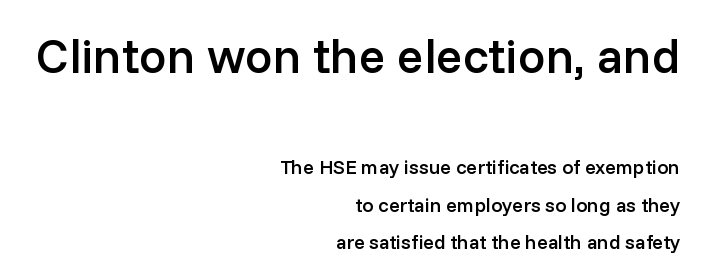
Q: Is the text bold? A: Semi-bold.
Q: Is the text italic (slanted)? A: No, it is upright.
Q: Is the typeface a serif or a sans-serif typeface? A: Sans-serif.
Q: Is the text underlined? A: No.
Q: How is the paragraph aligned? A: Right-aligned.
Q: Is the spacing between letters normal or unusually wide? A: Normal.
Q: Which block of text is set in a larger size, the first (top) or the second (bottom)? A: The first (top) one.
Q: Width (condensed, normal, or wide)? A: Normal.
Q: Stroke contrast? A: Low.
Q: x-height? A: Medium.
Q: Monospaced? A: No.
